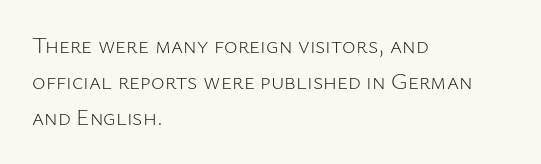
The foot of each line stays bare and open. It's the straight-up-and-down kind of type. The gaps between neighbouring characters are ordinary and unremarkable. A normal amount of white space separates one row of letters from the next. Typeset ragged right — the left edge is the straight one. Is the stroke heavy? The answer is a plain regular-or-lighter.
